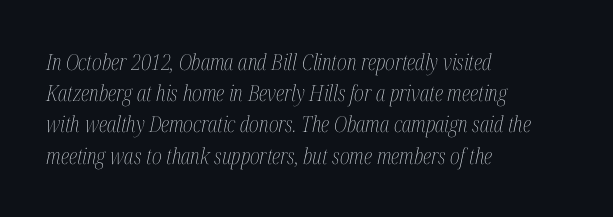
Glyph-to-glyph distance matches everyday printed text. The words here are not underlined. Stems and bowls with no extra thickness — not bold. One glance says typical: line gaps are just what's usual. Every character sits at an angle, as italics do.
